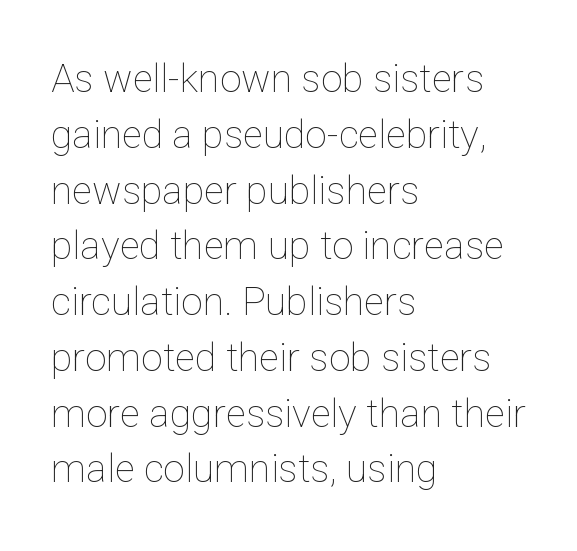
Heaviness? Minimal to ordinary, like unemphasized prose. Vertical strokes here are truly vertical. Note the varied advance widths — an 'i' is clearly narrower than an 'm'. This sample keeps an unexceptional amount of space between lines.
